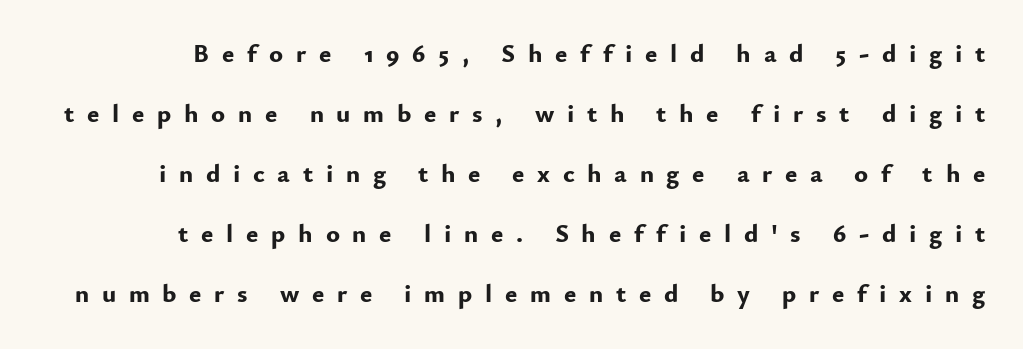
No word sits above an underline. You can tell it's not italic because the verticals are truly vertical. Loosely led — the rows are spread out. Is the letter spacing exaggerated? Yes — the characters are pushed far apart. Weight: bold.
